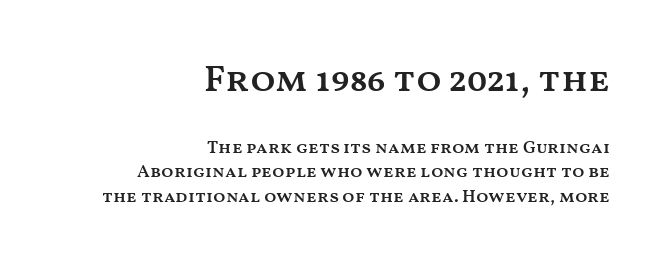
The image shows 37 px semibold, wide type, upright; set right-aligned, normal line spacing (1.36x), normal letter spacing, not underlined; the first (top) block is 2.06x larger; medium stroke contrast and a medium x-height.
